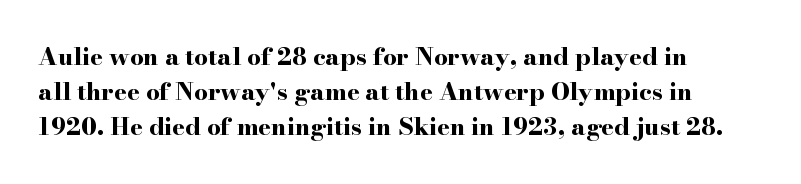
Q: Is the text bold? A: Yes.
Q: Is the text italic (slanted)? A: No, it is upright.
Q: Is the text underlined? A: No.
Q: How is the paragraph aligned? A: Left-aligned.
Q: Is the spacing between letters normal or unusually wide? A: Normal.
Q: Is the spacing between lines tight, normal or loose? A: Normal.
